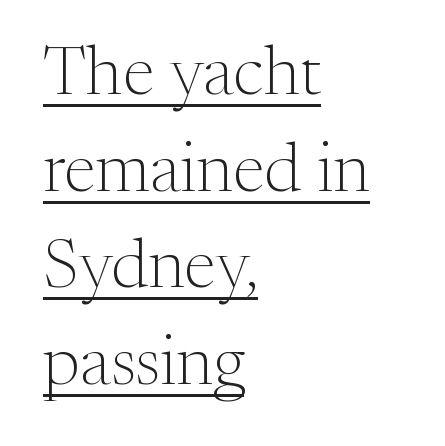
{"serif": "yes", "italic": "no", "bold": "no", "weight": "light", "width": "normal", "stroke_contrast": "medium", "x_height": "medium", "monospaced": "no", "underline": "yes", "align": "left", "line_spacing": "normal", "line_spacing_ratio": 1.4, "letter_spacing": "normal", "letter_spacing_em": 0.0, "glyph_px": 69}
